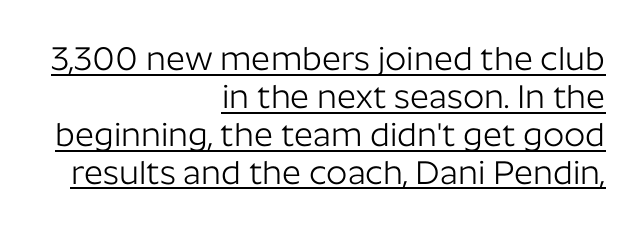
Q: Is the text bold? A: No.
Q: Is the text italic (slanted)? A: No, it is upright.
Q: Is the typeface a serif or a sans-serif typeface? A: Sans-serif.
Q: Is the text underlined? A: Yes.
Q: How is the paragraph aligned? A: Right-aligned.
Q: Is the spacing between letters normal or unusually wide? A: Normal.
Q: Is the spacing between lines tight, normal or loose? A: Tight.
Q: Width (condensed, normal, or wide)? A: Normal.
Q: Stroke contrast? A: Low.
Q: x-height? A: Medium.
Q: Monospaced? A: No.
